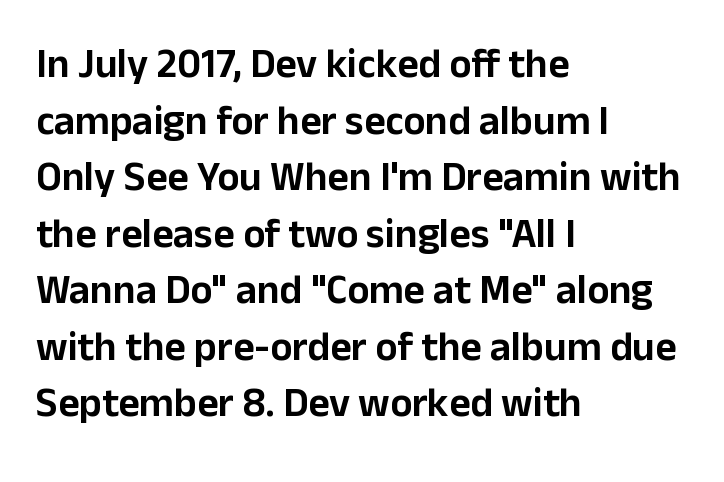
Q: Is the text italic (slanted)? A: No, it is upright.
Q: Is the typeface a serif or a sans-serif typeface? A: Sans-serif.
Q: Is the text underlined? A: No.
Q: How is the paragraph aligned? A: Left-aligned.
Q: Is the spacing between letters normal or unusually wide? A: Normal.
Q: Is the spacing between lines tight, normal or loose? A: Normal.
Q: Width (condensed, normal, or wide)? A: Normal.
Q: Stroke contrast? A: Low.
Q: x-height? A: Medium.
Q: Monospaced? A: No.
